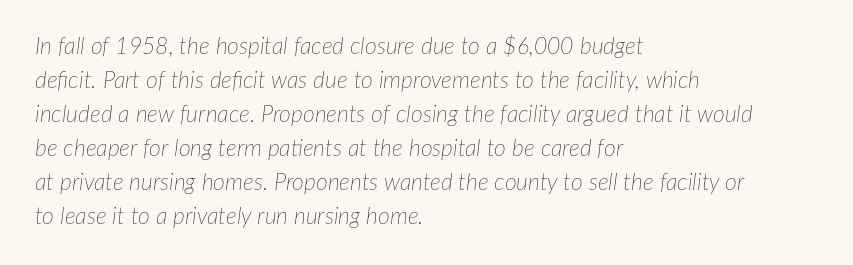
The image shows 23 px text type, italic (leaning right); set left-aligned, normal line spacing (1.48x), normal letter spacing, not underlined.
